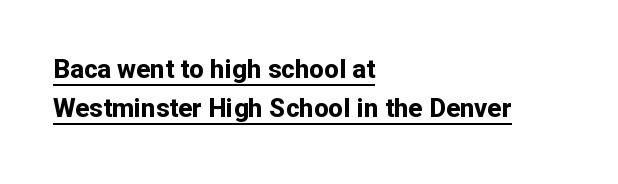
Q: Is the text bold? A: Yes.
Q: Is the text italic (slanted)? A: No, it is upright.
Q: Is the text underlined? A: Yes.
Q: How is the paragraph aligned? A: Left-aligned.
Q: Is the spacing between letters normal or unusually wide? A: Normal.
Q: Is the spacing between lines tight, normal or loose? A: Normal.
